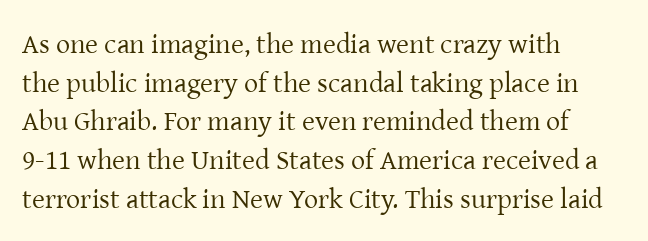
{"serif": "yes", "italic": "no", "bold": "no", "weight": "regular", "width": "normal", "stroke_contrast": "low", "x_height": "medium", "monospaced": "no", "underline": "no", "align": "left", "line_spacing": "normal", "line_spacing_ratio": 1.38, "letter_spacing": "normal", "letter_spacing_em": 0.0, "glyph_px": 28}
